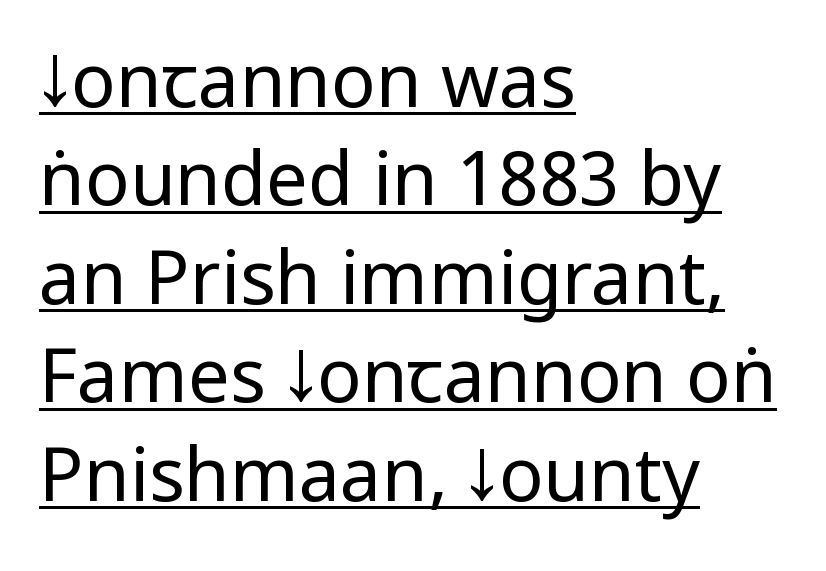
Underlining? Definitely there. Each stroke keeps to a modest, everyday thickness or less. Line starts are locked; line ends wander. The rendering shows plain stroke endings on the letterforms — a sans-serif design. Nothing unusual about the tracking: characters are spaced as the font intends.
